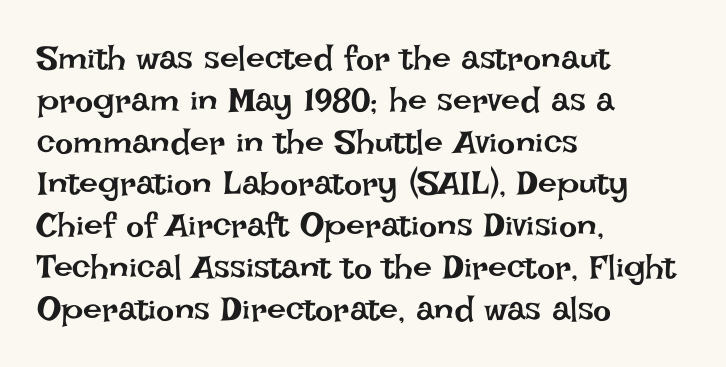
The image shows 34 px regular-weight type, upright; set left-aligned, line spacing 1.23x, normal letter spacing, not underlined; low stroke contrast and a large x-height.
